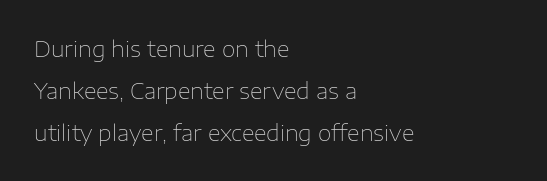
Q: Is the text bold? A: No.
Q: Is the text italic (slanted)? A: No, it is upright.
Q: Is the text underlined? A: No.
Q: How is the paragraph aligned? A: Left-aligned.
Q: Is the spacing between letters normal or unusually wide? A: Normal.
Q: Is the spacing between lines tight, normal or loose? A: Loose.
